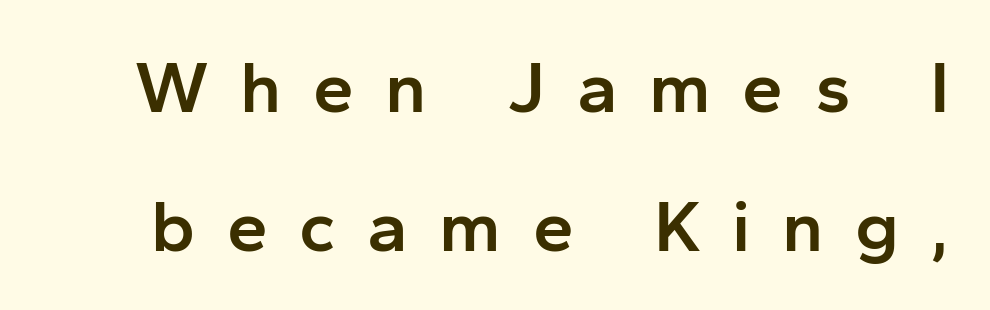
The image shows 73 px semibold sans-serif type, upright; set loose line spacing (1.9x), unusually wide letter spacing (+0.43 em), not underlined; low stroke contrast and a medium x-height.
